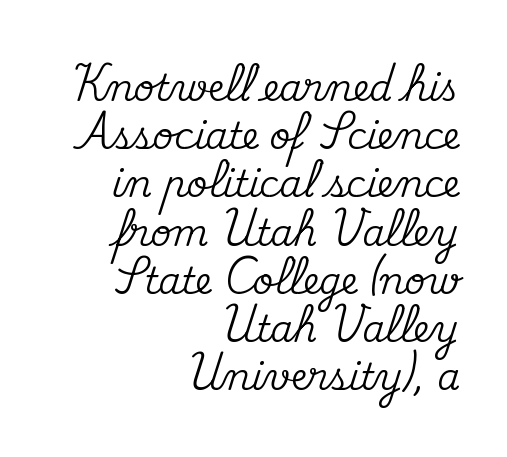
Every row of glyphs terminates at an identical x-position on the right. The typeface chosen for these lines features serifs. Proportional: the letters do not fall into vertical columns. Type without underlining. A normal amount of white space separates one row of letters from the next.
